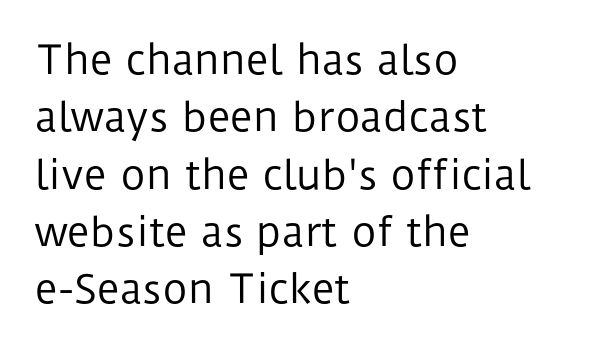
Q: Is the text bold? A: No.
Q: Is the text italic (slanted)? A: No, it is upright.
Q: Is the typeface a serif or a sans-serif typeface? A: Sans-serif.
Q: Is the text underlined? A: No.
Q: How is the paragraph aligned? A: Left-aligned.
Q: Is the spacing between letters normal or unusually wide? A: Normal.
Q: Is the spacing between lines tight, normal or loose? A: Normal.
Q: Width (condensed, normal, or wide)? A: Normal.
Q: Stroke contrast? A: Low.
Q: x-height? A: Medium.
Q: Monospaced? A: No.
